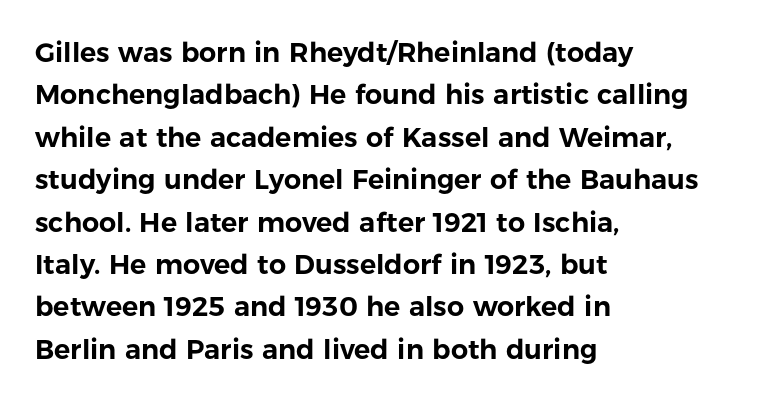
Successive baselines arrive at the customary interval. Tall strokes in this sample are plumb rather than angled. Where is the straight margin? On the left. Lines of text with bare space underneath. Each word holds together tightly as a unit, with standard inter-letter gaps.
